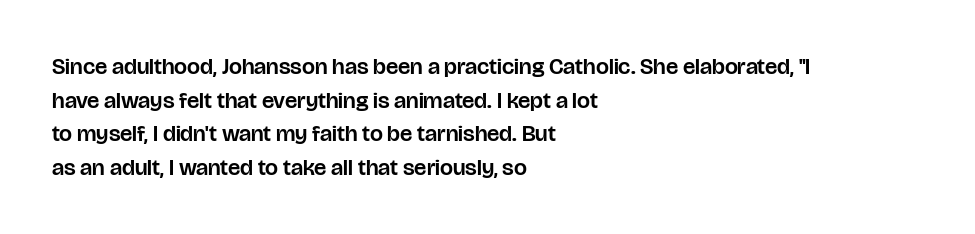
{"italic": "no", "underline": "no", "align": "left", "line_spacing": "normal", "line_spacing_ratio": 1.46, "letter_spacing": "normal", "letter_spacing_em": 0.0, "glyph_px": 23}
